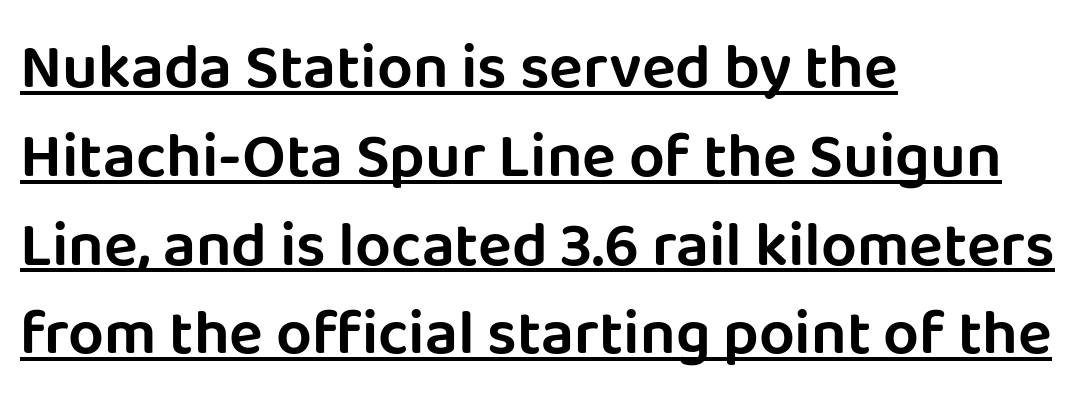
Q: Is the text italic (slanted)? A: No, it is upright.
Q: Is the typeface a serif or a sans-serif typeface? A: Sans-serif.
Q: Is the text underlined? A: Yes.
Q: How is the paragraph aligned? A: Left-aligned.
Q: Is the spacing between letters normal or unusually wide? A: Normal.
Q: Is the spacing between lines tight, normal or loose? A: Normal.
Q: Width (condensed, normal, or wide)? A: Normal.
Q: Stroke contrast? A: Low.
Q: x-height? A: Large.
Q: Monospaced? A: No.
